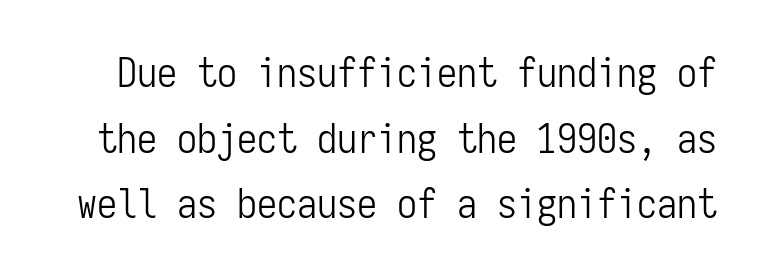
Unlike italic type, these characters show no tilt at all. Unlike a traditional serif, this face leaves its strokes unadorned. Descenders hang freely into open space. On a weight scale, this lands at 450 or below. The passage shown is typed in a monospace face where columns stay perfectly aligned.
